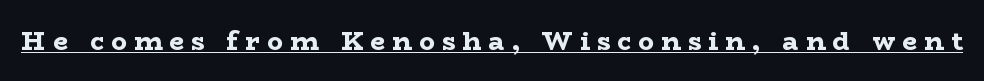
The image shows 26 px bold type, upright; set unusually wide letter spacing (+0.28 em), underlined.
